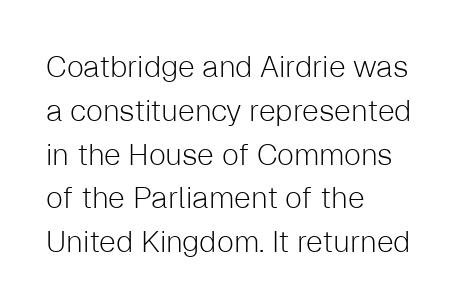
The letters stand upright; this is a roman face. The glyphs in this specimen are sans serif. Whoever set this chose a conventional vertical rhythm. Nothing unusual about the tracking: characters are spaced as the font intends. Alignment: flush left.
